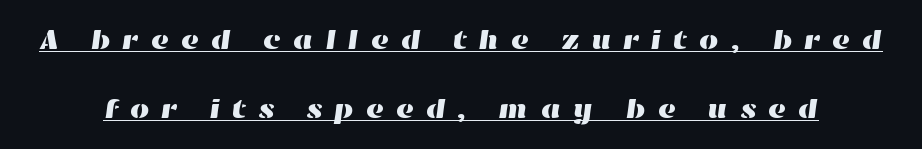
A rule runs beneath these lines of type. Each letter keeps its own natural width here, so spacing adapts to shape. A typesetter would call this heavily tracked-out type. The passage shown stacks its lines with a broad gap.
